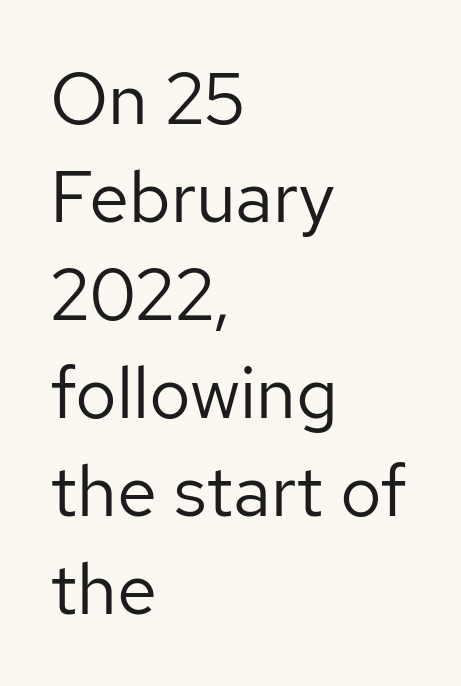
The image shows 72 px regular-weight sans-serif type, upright; set left-aligned, normal line spacing (1.36x), normal letter spacing, not underlined; low stroke contrast and a medium x-height.
